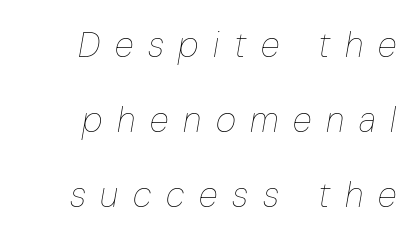
{"italic": "yes", "lean": "right", "slant_degrees": 10, "bold": "no", "weight": "thin", "width": "condensed", "stroke_contrast": "low", "x_height": "medium", "monospaced": "no", "underline": "no", "line_spacing": "loose", "line_spacing_ratio": 2.15, "letter_spacing": "wide", "letter_spacing_em": 0.42, "glyph_px": 35}
